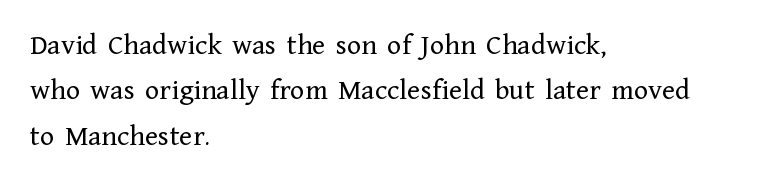
The image shows 30 px regular-weight serif type, upright; set left-aligned, normal line spacing (1.51x), normal letter spacing, not underlined; low stroke contrast and a medium x-height.
